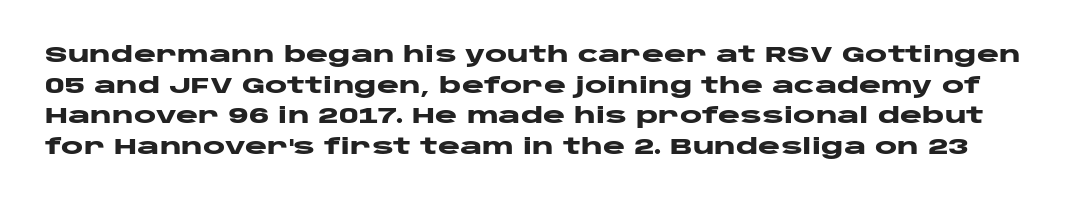
The vertical gap from one line to the next is medium. There is no visible air inserted between adjacent glyphs. Designer's note — italics off, roman on. Every letter is thick-stroked: bold, no question. Unmarked baselines from the first word to the last.
